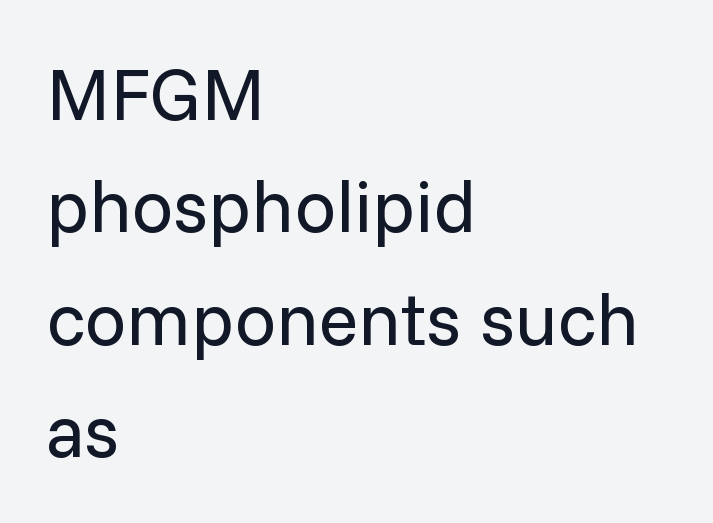
The image shows 74 px regular-weight sans-serif type, upright; set left-aligned, normal line spacing (1.52x), normal letter spacing, not underlined; low stroke contrast and a medium x-height.
